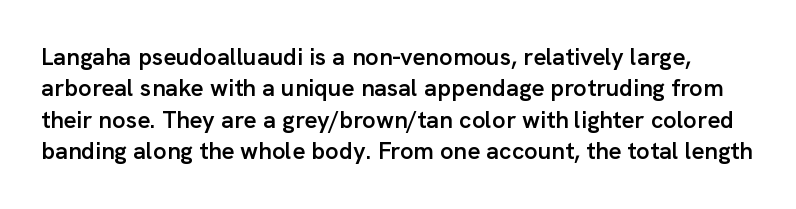
The image shows 24 px text type, upright; set normal line spacing (1.31x), normal letter spacing, not underlined.
